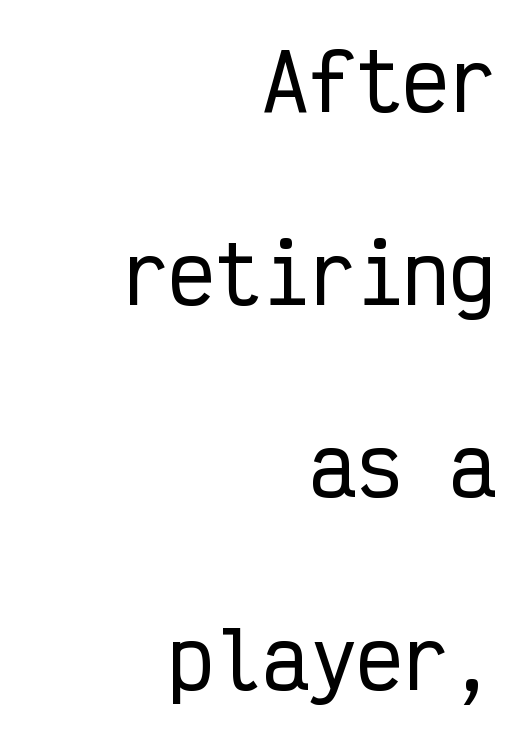
The lettering stays uniformly vertical, giving the passage a roman look. Reading down the block, your eye finds every line finishing at a fixed right position. Check where the strokes stop: nothing finishes them off — pure sans. The letters sit at their default tracking, neither squeezed nor spread. A typesetter would call this monospace, since all characters share one set width. Successive baselines arrive slowly, with a big drop between each.
